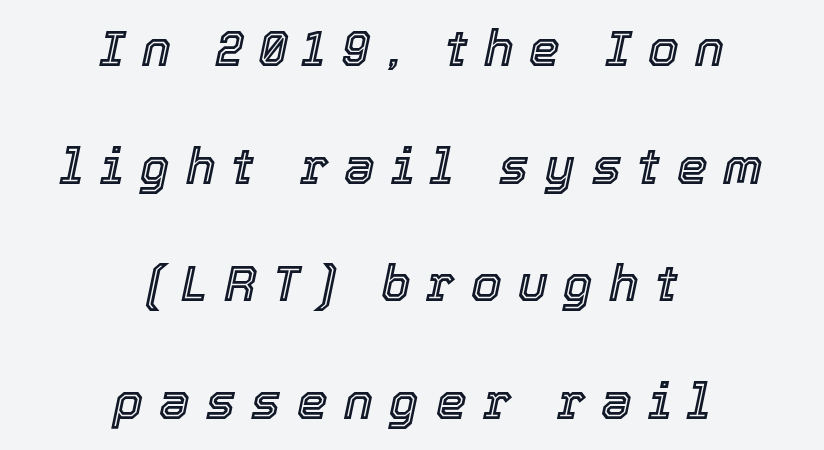
{"italic": "yes", "lean": "right", "slant_degrees": 12, "width": "normal", "x_height": "medium", "monospaced": "no", "underline": "no", "align": "center", "line_spacing": "loose", "line_spacing_ratio": 2.4, "letter_spacing": "wide", "letter_spacing_em": 0.33, "glyph_px": 49}
